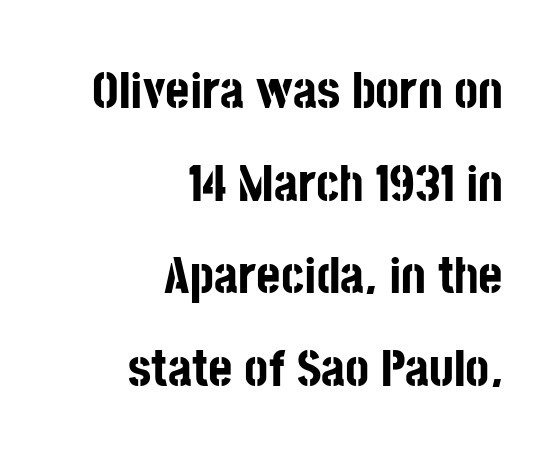
{"serif": "no", "italic": "no", "bold": "yes", "weight": "bold", "width": "condensed", "stroke_contrast": "low", "x_height": "large", "monospaced": "no", "underline": "no", "align": "right", "line_spacing_ratio": 1.78, "letter_spacing": "normal", "letter_spacing_em": 0.0, "glyph_px": 52}
